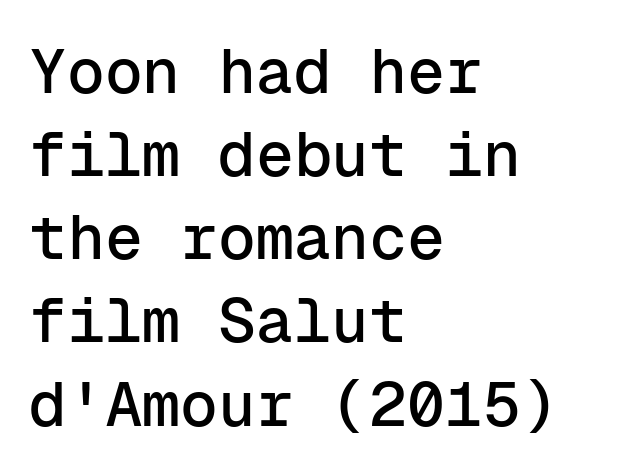
Q: Is the text italic (slanted)? A: No, it is upright.
Q: Is the typeface a serif or a sans-serif typeface? A: Sans-serif.
Q: Is the text underlined? A: No.
Q: How is the paragraph aligned? A: Left-aligned.
Q: Is the spacing between letters normal or unusually wide? A: Normal.
Q: Is the spacing between lines tight, normal or loose? A: Normal.
Q: Width (condensed, normal, or wide)? A: Normal.
Q: Stroke contrast? A: Low.
Q: x-height? A: Medium.
Q: Monospaced? A: Yes.
